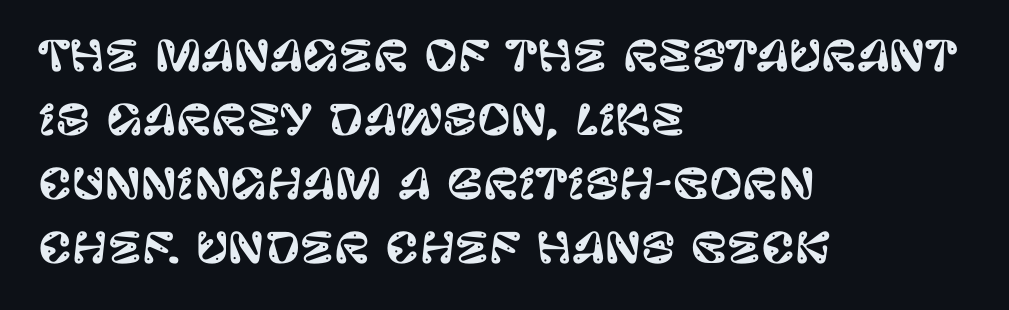
The image shows 41 px sans-serif type; set left-aligned, normal line spacing (1.56x), normal letter spacing, not underlined; low stroke contrast and a large x-height.
